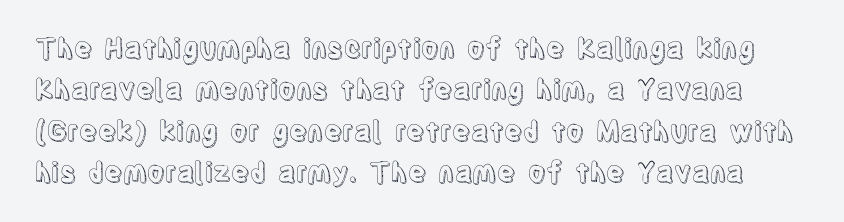
This block has exactly the height ordinary leading produces. Look at the tracking — it's just the regular setting, nothing added. The string is rendered with underlining switched off. The letters stand straight up with perfectly vertical stems.
